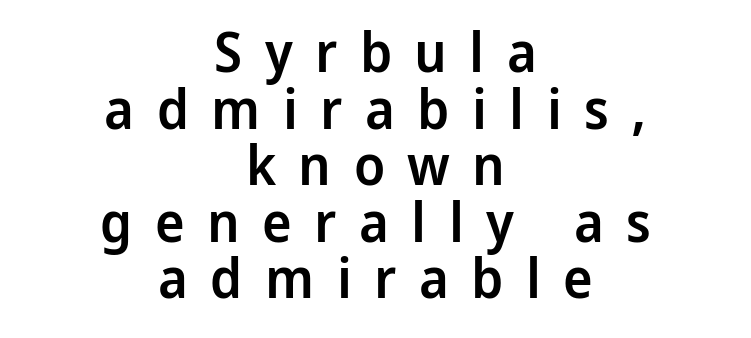
The image shows 56 px semibold, condensed sans-serif type, upright; set centered, tight line spacing (1.01x), unusually wide letter spacing (+0.4 em), not underlined; low stroke contrast and a large x-height.
